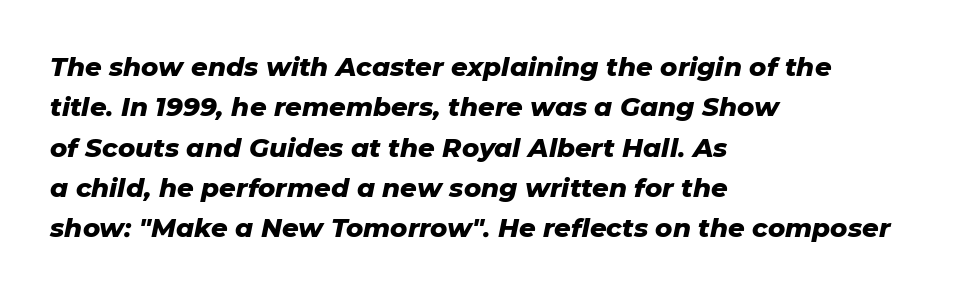
Strokes here are thick enough to call this a true bold. The designer left line spacing at the default. Teacher's note: observe the even left margin — that is flush-left alignment. Descenders hang freely into open space.
